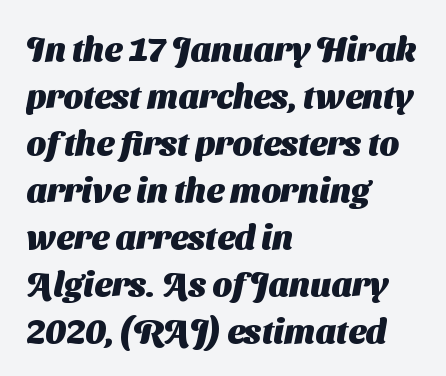
{"serif": "no", "bold": "yes", "weight": "heavy", "width": "normal", "stroke_contrast": "medium", "x_height": "medium", "monospaced": "no", "underline": "no", "align": "left", "line_spacing": "normal", "line_spacing_ratio": 1.38, "letter_spacing": "normal", "letter_spacing_em": 0.0, "glyph_px": 34}
